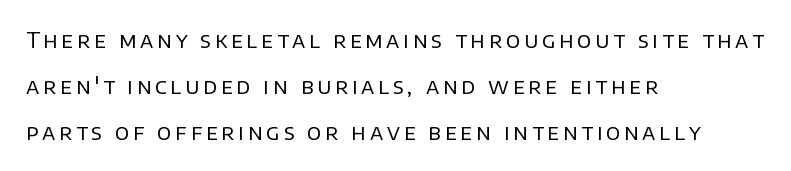
The image shows 21 px text type, upright; set left-aligned, loose line spacing (2.18x), not underlined.
